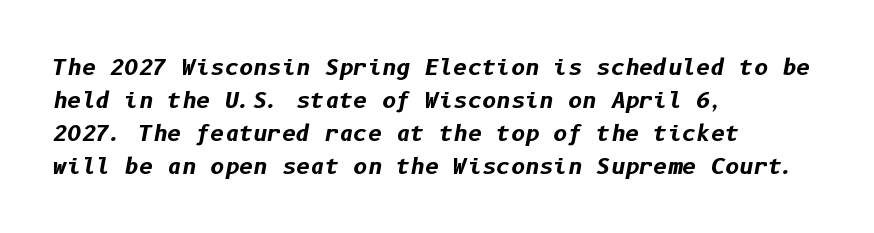
{"italic": "yes", "lean": "right", "slant_degrees": 10, "bold": "yes", "underline": "no", "align": "left", "line_spacing": "normal", "line_spacing_ratio": 1.5, "letter_spacing": "normal", "letter_spacing_em": 0.0, "glyph_px": 22}
